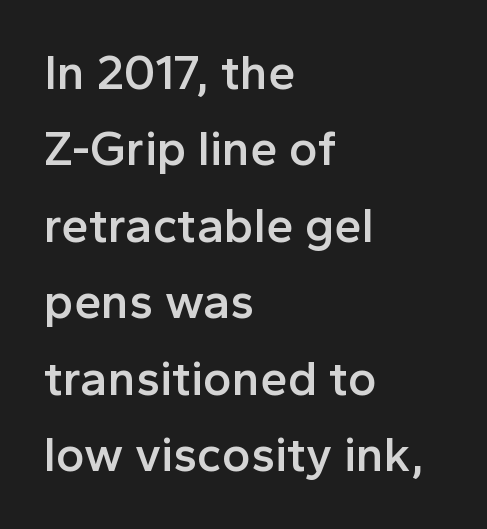
Students, this is semibold: more ink than regular, less than bold. Letterform terminals end flat and unadorned throughout the passage. The lines sit at an ordinary, default distance from one another. Underline: absent. Do the characters align in a grid? No, the font is proportional.
